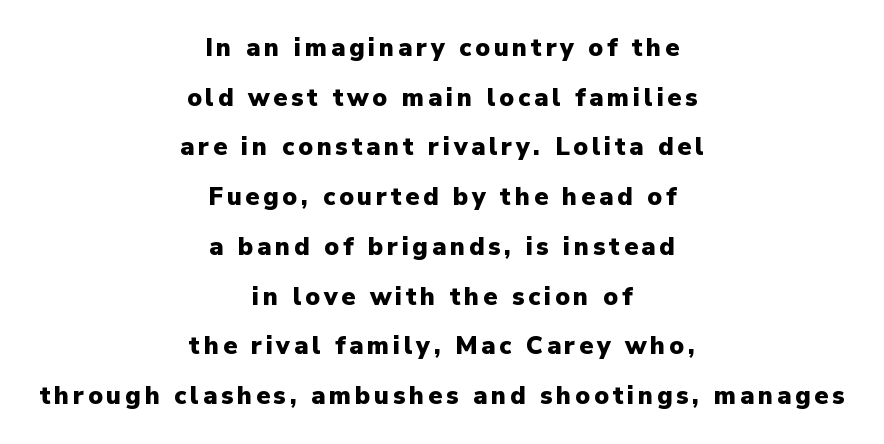
{"italic": "no", "bold": "yes", "underline": "no", "align": "center", "line_spacing": "loose", "line_spacing_ratio": 1.99, "glyph_px": 25}
